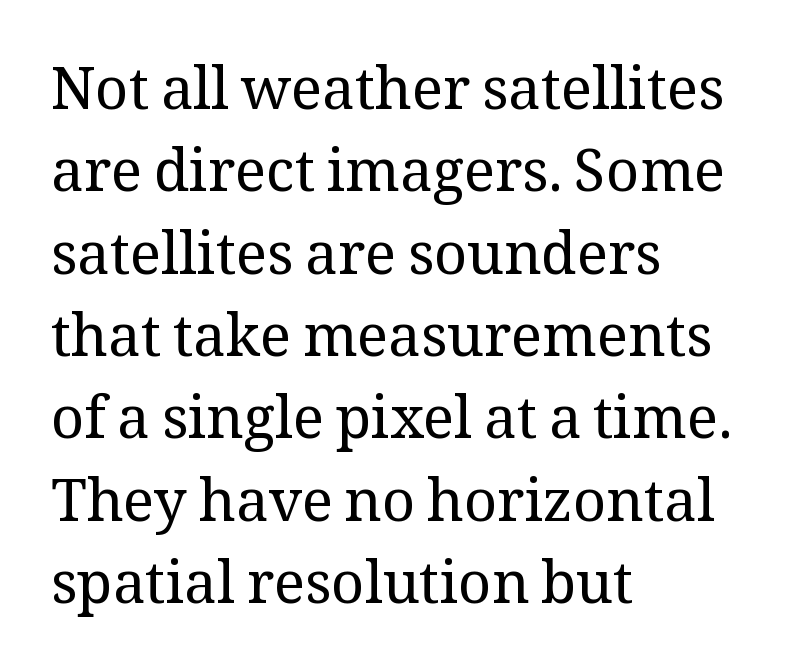
Q: Is the text bold? A: No.
Q: Is the text italic (slanted)? A: No, it is upright.
Q: Is the typeface a serif or a sans-serif typeface? A: Serif.
Q: Is the text underlined? A: No.
Q: How is the paragraph aligned? A: Left-aligned.
Q: Is the spacing between letters normal or unusually wide? A: Normal.
Q: Is the spacing between lines tight, normal or loose? A: Normal.
Q: Width (condensed, normal, or wide)? A: Normal.
Q: Stroke contrast? A: Medium.
Q: x-height? A: Medium.
Q: Monospaced? A: No.
